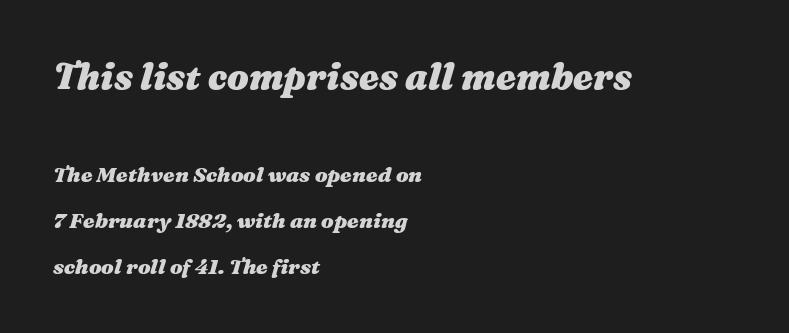
The foot of each line stays bare and open. Does the weight exceed regular? Yes, all the way to bold. Do the characters align in a grid? No, the font is proportional. Each word holds together tightly as a unit, with standard inter-letter gaps.
